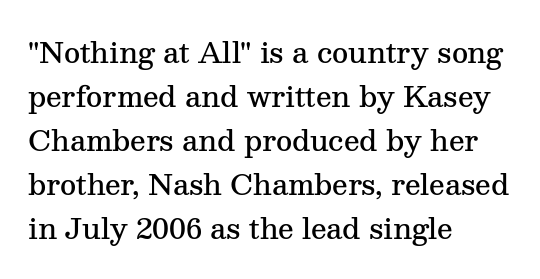
{"serif": "yes", "italic": "no", "bold": "semi", "weight": "semibold", "width": "normal", "stroke_contrast": "medium", "x_height": "medium", "monospaced": "no", "underline": "no", "align": "left", "line_spacing": "normal", "line_spacing_ratio": 1.57, "letter_spacing": "normal", "letter_spacing_em": 0.0, "glyph_px": 28}
